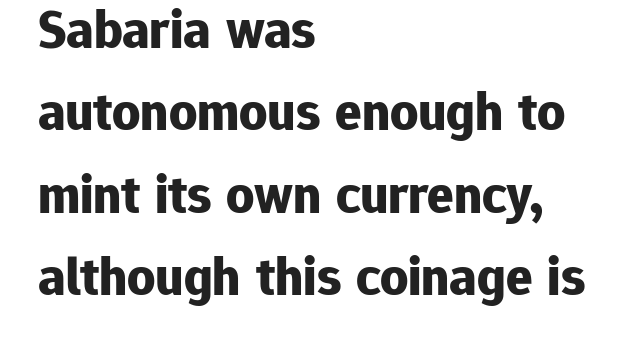
The image shows 55 px bold sans-serif type, upright; set left-aligned, normal line spacing (1.5x), normal letter spacing, not underlined; low stroke contrast and a medium x-height.
